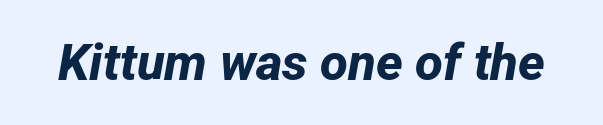
The image shows 51 px bold sans-serif type; set normal letter spacing, not underlined; low stroke contrast and a medium x-height.
